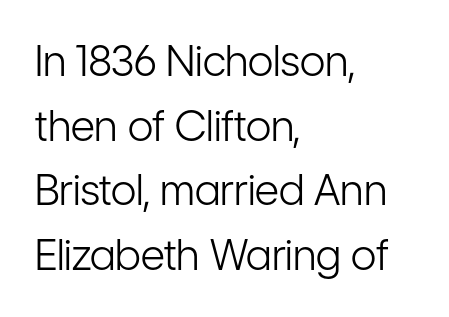
You can tell it's not italic because the verticals are truly vertical. Lines of text with bare space underneath. These lines stack with their left ends in a neat column. Do the characters align in a grid? No, the font is proportional.
